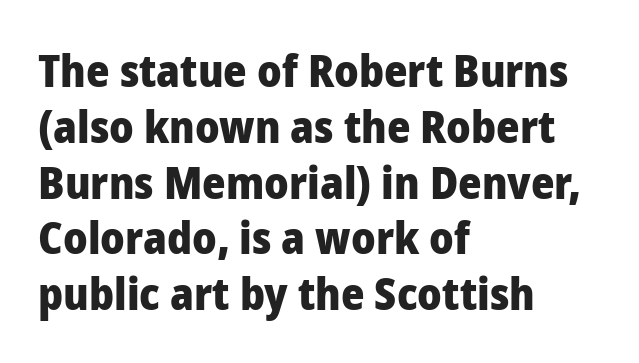
The image shows 45 px heavy sans-serif type, upright; set left-aligned, line spacing 1.24x, normal letter spacing, not underlined; low stroke contrast and a medium x-height.
